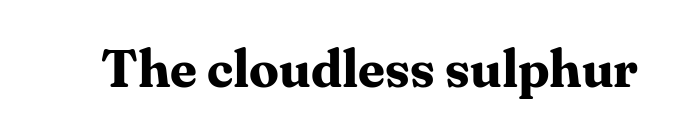
{"serif": "yes", "italic": "no", "bold": "yes", "weight": "bold", "width": "normal", "stroke_contrast": "medium", "x_height": "medium", "monospaced": "no", "underline": "no", "letter_spacing": "normal", "letter_spacing_em": 0.0, "glyph_px": 53}
